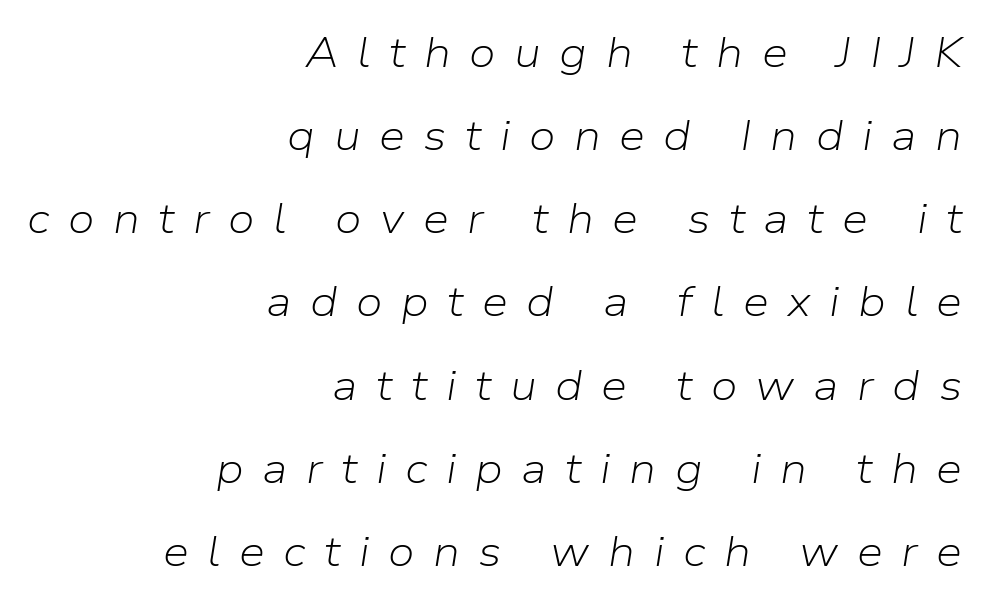
Observe the wide spacing: letters keep a clear distance from each other. The letterforms sit at book weight or below. Proportional: the letters do not fall into vertical columns. A student would call this right alignment; a typographer would say flush right, rag left. If you measured baseline to baseline, you'd find a long distance. The lettering tilts uniformly, giving the passage an italic look.
